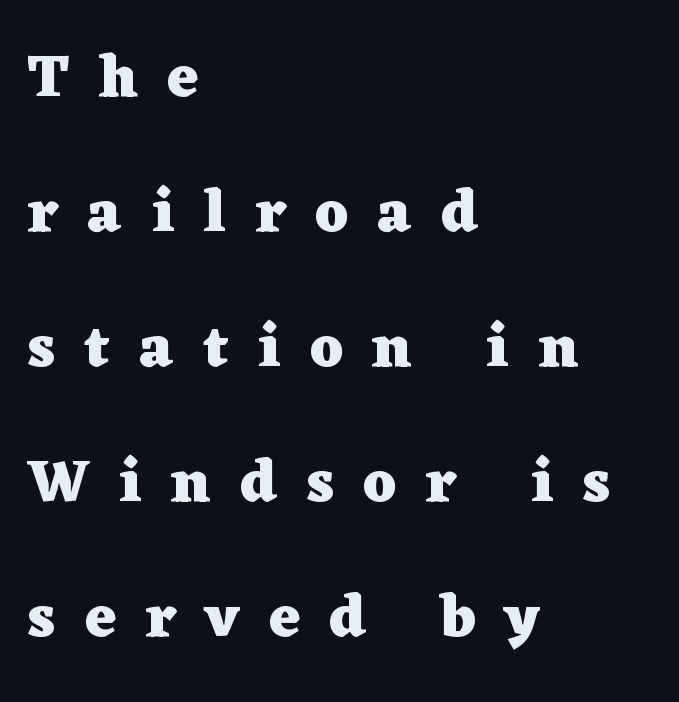
These lines have a slow, spaced-out rhythm from letter to letter. Heavy-handed strokes throughout: this text is bold. The designer dialed line spacing up above the default. The gap between lines stays unmarked.
